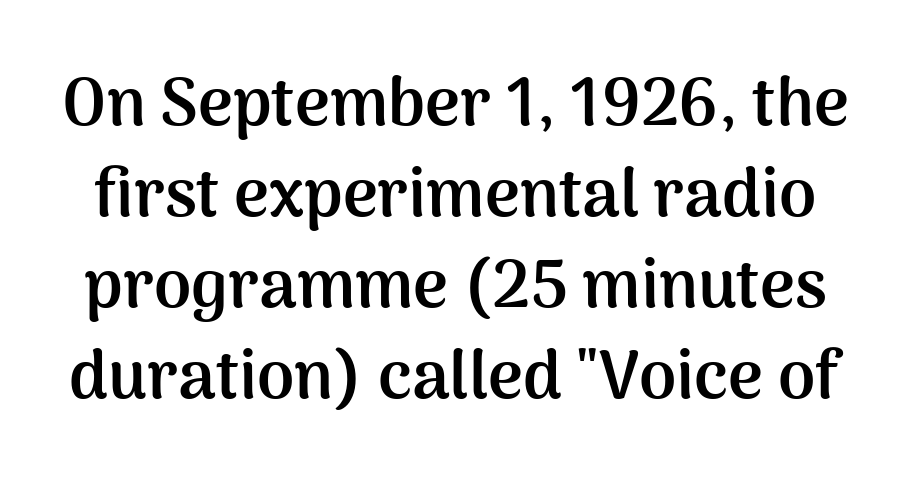
The image shows 67 px semibold sans-serif type, upright; set normal line spacing (1.36x), normal letter spacing, not underlined; medium stroke contrast and a medium x-height.
